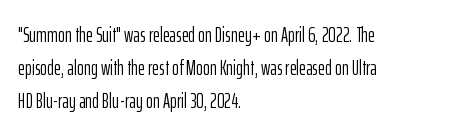
The image shows 21 px text type, upright; set left-aligned, normal line spacing (1.57x), normal letter spacing, not underlined.
